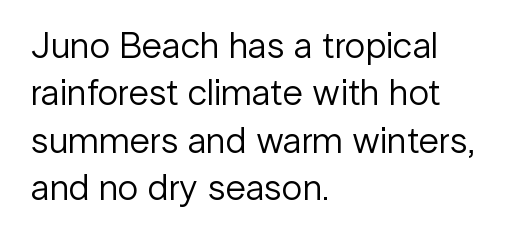
The image shows 37 px regular-weight sans-serif type, upright; set left-aligned, normal line spacing (1.28x), normal letter spacing, not underlined; low stroke contrast and a medium x-height.
